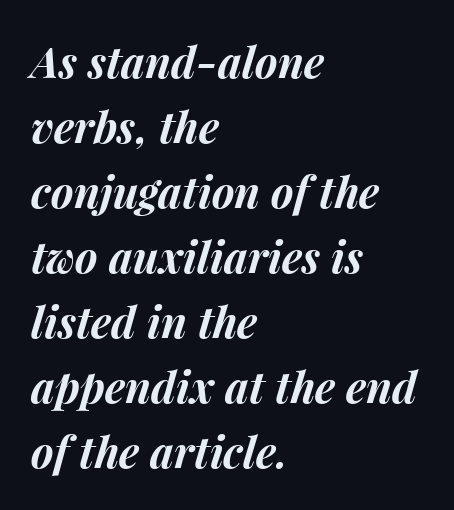
Spacing between characters is what you'd get straight out of the box. Weight check: bold — yes, fully. The font's italic variant was chosen for this text. A typesetter would call this leading conventional body-copy spacing. Spacing verdict: proportional, widths tailored to each character. Has an underline been added? It has not.
